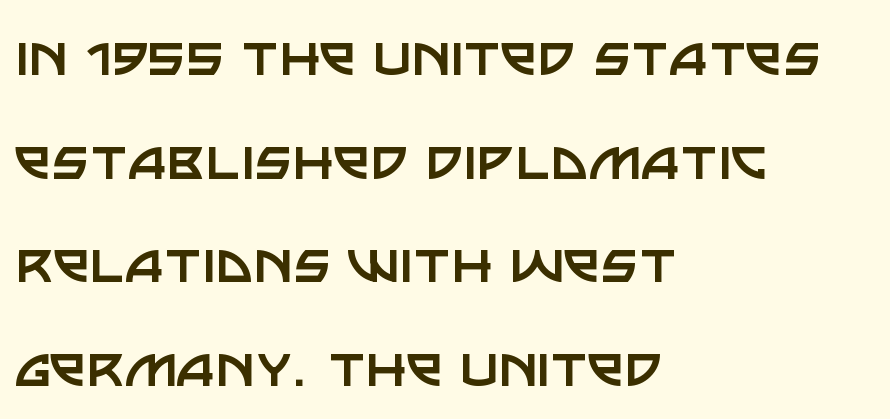
Q: Is the text bold? A: No.
Q: Is the text italic (slanted)? A: No, it is upright.
Q: Is the typeface a serif or a sans-serif typeface? A: Sans-serif.
Q: Is the text underlined? A: No.
Q: How is the paragraph aligned? A: Left-aligned.
Q: Is the spacing between letters normal or unusually wide? A: Normal.
Q: Is the spacing between lines tight, normal or loose? A: Normal.
Q: Width (condensed, normal, or wide)? A: Normal.
Q: Stroke contrast? A: Low.
Q: x-height? A: Large.
Q: Monospaced? A: No.
